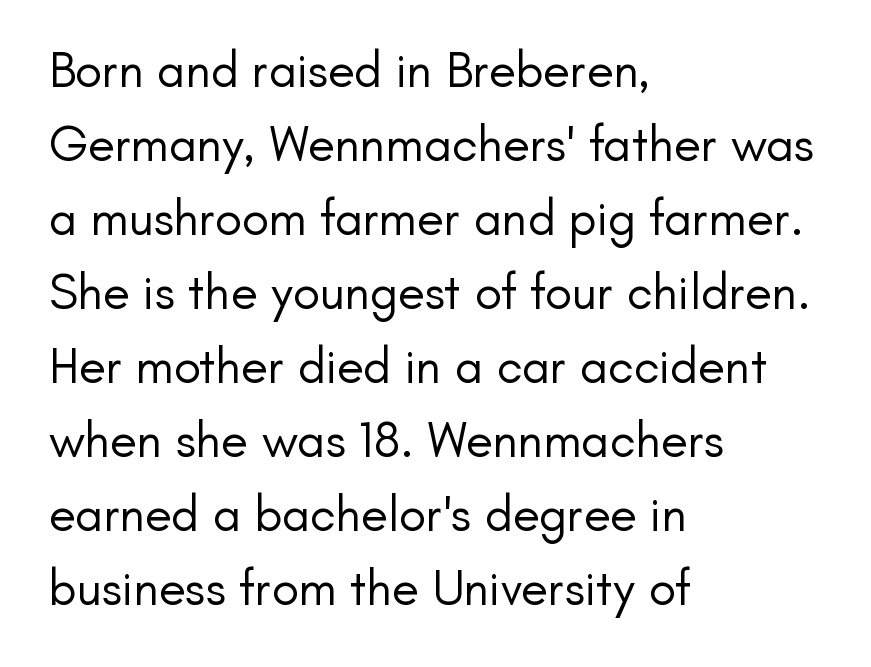
The image shows 50 px regular-weight sans-serif type, upright; set left-aligned, normal line spacing (1.48x), normal letter spacing, not underlined; low stroke contrast and a small x-height.
